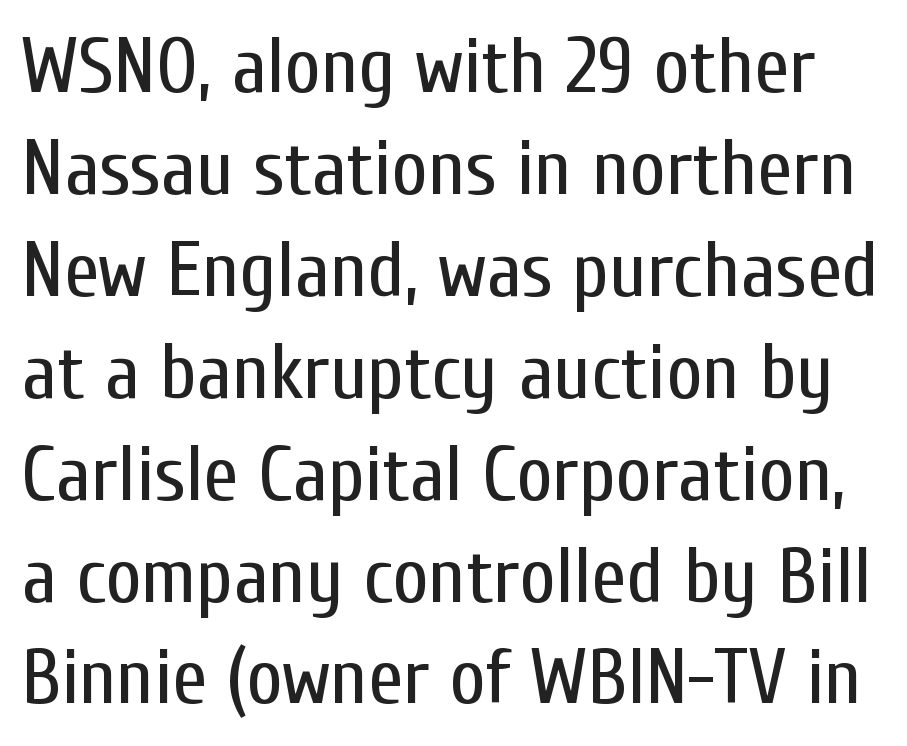
{"serif": "no", "italic": "no", "bold": "no", "weight": "regular", "width": "condensed", "stroke_contrast": "low", "x_height": "medium", "monospaced": "no", "underline": "no", "line_spacing": "normal", "line_spacing_ratio": 1.29, "letter_spacing": "normal", "letter_spacing_em": 0.0, "glyph_px": 79}
